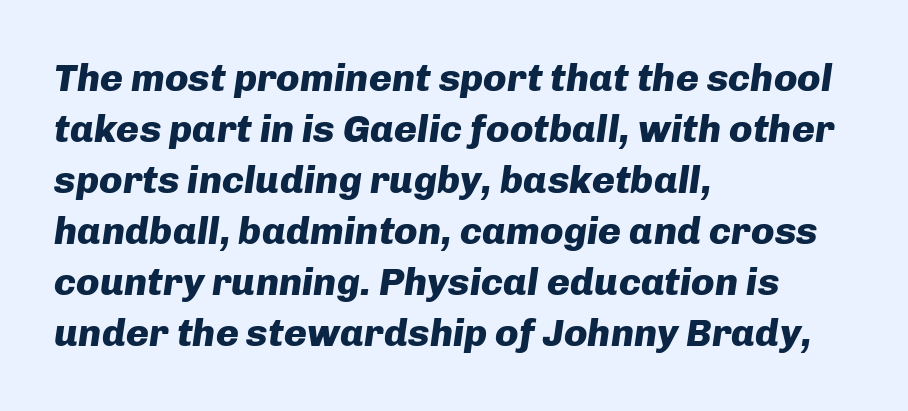
The zone under the glyphs is completely vacant. These lines keep a tight, regular rhythm from letter to letter. The specimen reads as italic at a glance. A typesetter would call this proportional, since set widths differ per character.
